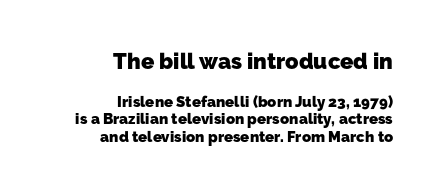
The image shows 22 px bold type; set right-aligned, line spacing 1.18x, normal letter spacing, not underlined; the first (top) block is 1.47x larger.
